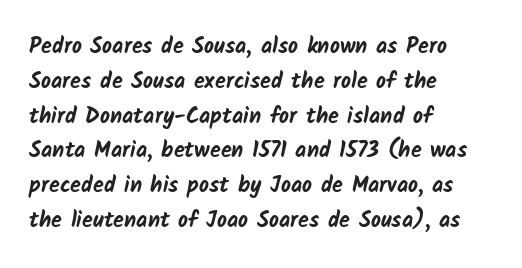
The image shows 22 px bold type; set left-aligned, normal line spacing (1.58x), normal letter spacing, not underlined.
